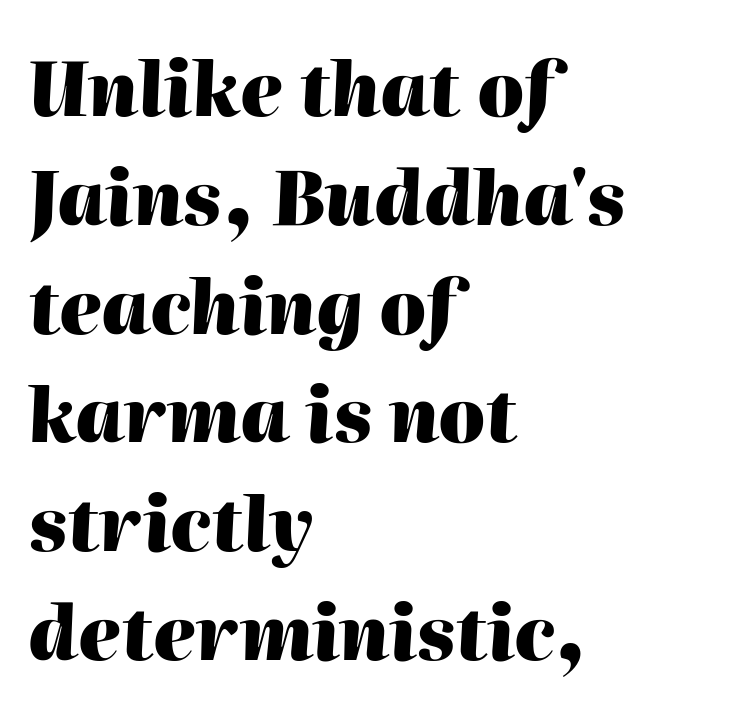
{"italic": "yes", "lean": "right", "slant_degrees": 2, "bold": "yes", "weight": "heavy", "width": "normal", "stroke_contrast": "high", "x_height": "medium", "monospaced": "no", "underline": "no", "align": "left", "line_spacing": "normal", "line_spacing_ratio": 1.47, "letter_spacing": "normal", "letter_spacing_em": 0.0, "glyph_px": 74}
